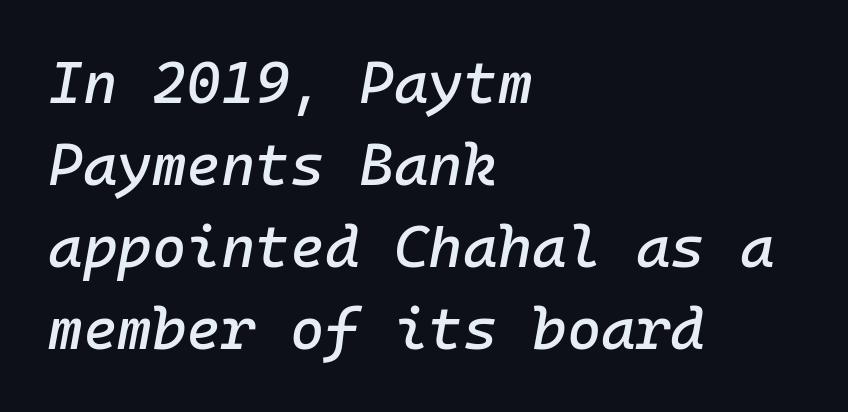
{"italic": "yes", "lean": "right", "slant_degrees": 10, "width": "normal", "stroke_contrast": "low", "x_height": "medium", "monospaced": "yes", "underline": "no", "align": "left", "line_spacing": "normal", "line_spacing_ratio": 1.39, "letter_spacing": "normal", "letter_spacing_em": 0.0, "glyph_px": 59}
